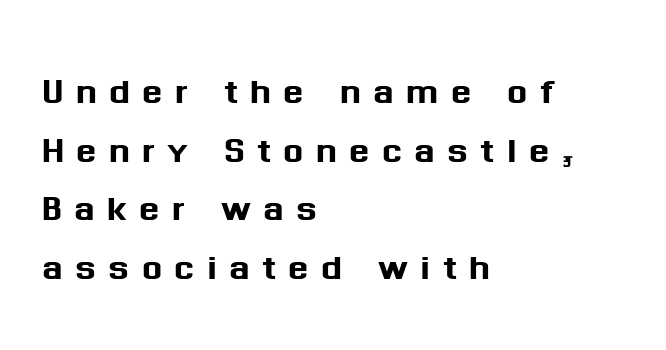
{"serif": "no", "italic": "no", "width": "normal", "stroke_contrast": "medium", "x_height": "medium", "monospaced": "no", "underline": "no", "align": "left", "line_spacing_ratio": 1.22, "letter_spacing": "wide", "letter_spacing_em": 0.25, "glyph_px": 48}
